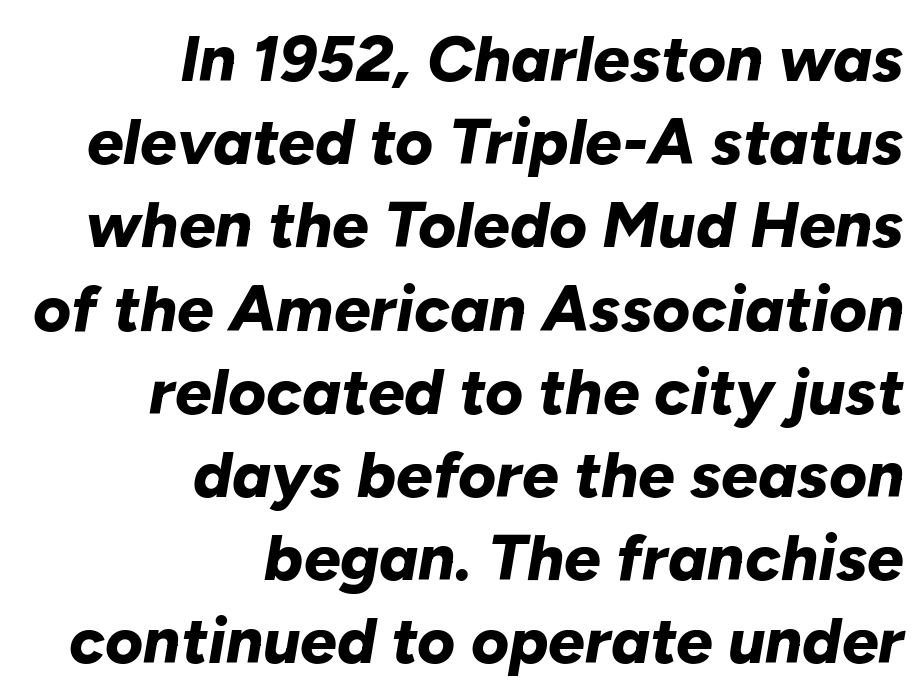
{"italic": "yes", "lean": "right", "slant_degrees": 10, "bold": "yes", "weight": "bold", "width": "normal", "stroke_contrast": "low", "x_height": "medium", "monospaced": "no", "underline": "no", "align": "right", "line_spacing": "normal", "line_spacing_ratio": 1.28, "letter_spacing": "normal", "letter_spacing_em": 0.0, "glyph_px": 65}
